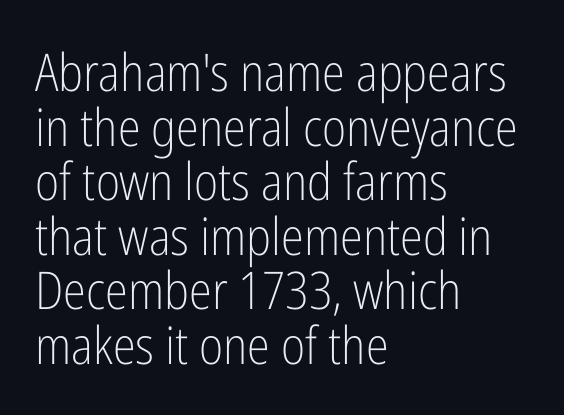
The image shows 52 px light, condensed sans-serif type, upright; set left-aligned, tight line spacing (1.05x), normal letter spacing, not underlined; low stroke contrast and a medium x-height.
